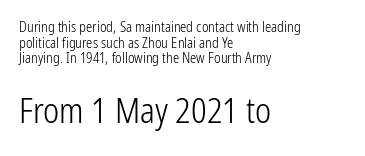
The image shows 34 px light, condensed sans-serif type, upright; set left-aligned, tight line spacing (1.12x), normal letter spacing, not underlined; the second (bottom) block is 2.43x larger; low stroke contrast and a medium x-height.
